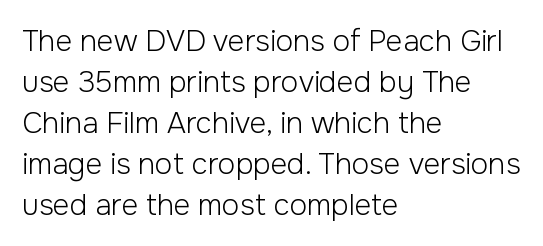
Q: Is the text bold? A: No.
Q: Is the text italic (slanted)? A: No, it is upright.
Q: Is the typeface a serif or a sans-serif typeface? A: Sans-serif.
Q: Is the text underlined? A: No.
Q: How is the paragraph aligned? A: Left-aligned.
Q: Is the spacing between letters normal or unusually wide? A: Normal.
Q: Is the spacing between lines tight, normal or loose? A: Normal.
Q: Width (condensed, normal, or wide)? A: Normal.
Q: Stroke contrast? A: Low.
Q: x-height? A: Medium.
Q: Monospaced? A: No.
